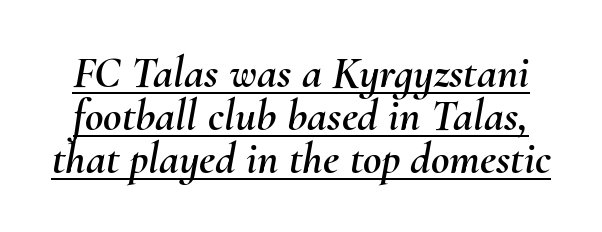
{"italic": "yes", "lean": "right", "slant_degrees": 10, "width": "normal", "stroke_contrast": "medium", "x_height": "small", "monospaced": "no", "underline": "yes", "line_spacing": "tight", "line_spacing_ratio": 0.96, "letter_spacing": "normal", "letter_spacing_em": 0.0, "glyph_px": 45}
